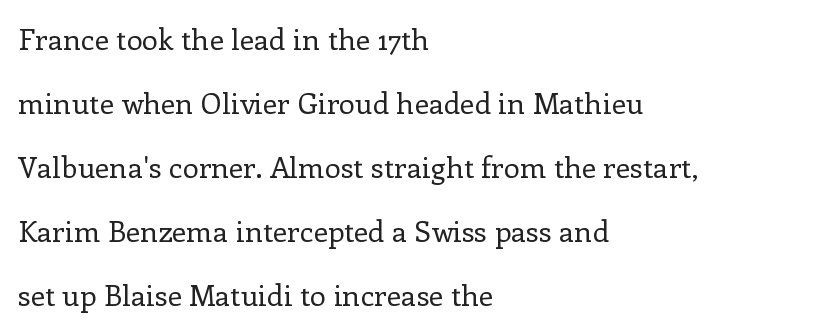
{"serif": "yes", "italic": "no", "bold": "no", "weight": "regular", "width": "normal", "stroke_contrast": "low", "x_height": "medium", "monospaced": "no", "underline": "no", "align": "left", "line_spacing": "loose", "line_spacing_ratio": 2.21, "letter_spacing": "normal", "letter_spacing_em": 0.0, "glyph_px": 29}
